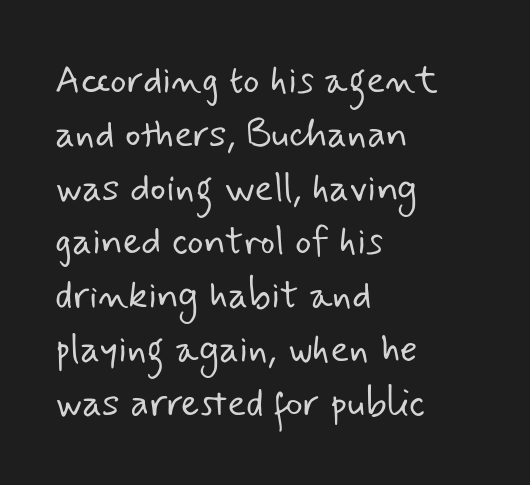
Q: Is the text bold? A: No.
Q: Is the typeface a serif or a sans-serif typeface? A: Sans-serif.
Q: Is the text underlined? A: No.
Q: How is the paragraph aligned? A: Left-aligned.
Q: Is the spacing between letters normal or unusually wide? A: Normal.
Q: Is the spacing between lines tight, normal or loose? A: Normal.
Q: Width (condensed, normal, or wide)? A: Normal.
Q: Stroke contrast? A: Low.
Q: x-height? A: Small.
Q: Monospaced? A: No.
